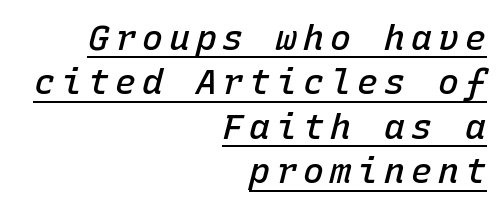
The image shows 35 px semibold type, italic (leaning right), monospaced; set right-aligned, normal line spacing (1.27x), underlined; low stroke contrast and a medium x-height.
